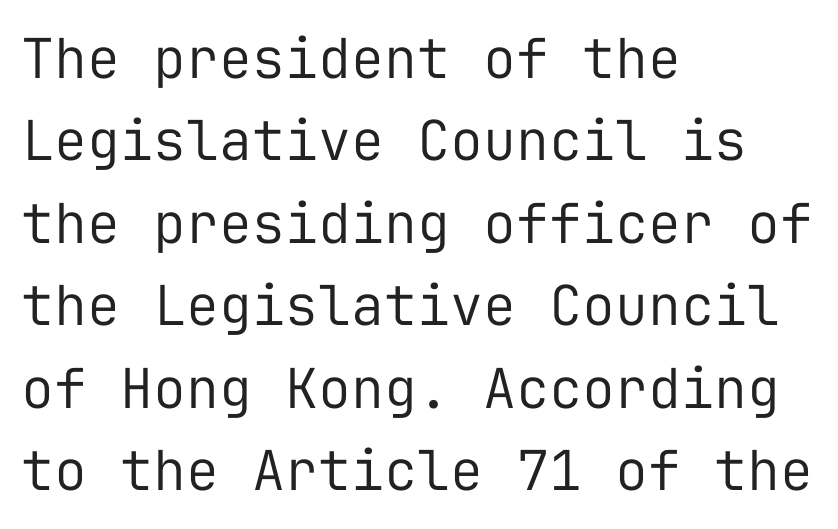
Q: Is the text bold? A: No.
Q: Is the text italic (slanted)? A: No, it is upright.
Q: Is the typeface a serif or a sans-serif typeface? A: Sans-serif.
Q: Is the text underlined? A: No.
Q: How is the paragraph aligned? A: Left-aligned.
Q: Is the spacing between letters normal or unusually wide? A: Normal.
Q: Is the spacing between lines tight, normal or loose? A: Normal.
Q: Width (condensed, normal, or wide)? A: Normal.
Q: Stroke contrast? A: Low.
Q: x-height? A: Medium.
Q: Monospaced? A: Yes.
